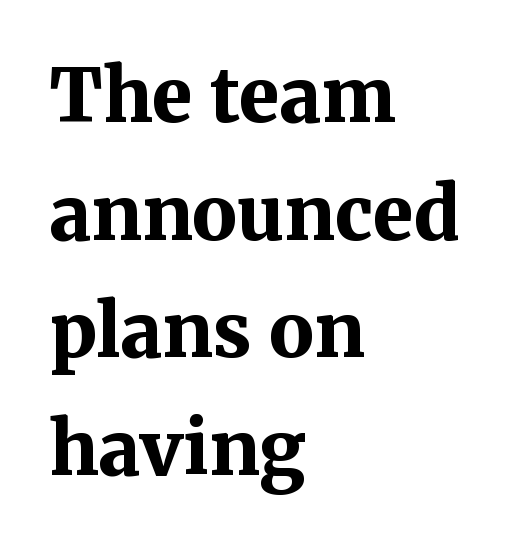
Q: Is the text bold? A: Yes.
Q: Is the text italic (slanted)? A: No, it is upright.
Q: Is the typeface a serif or a sans-serif typeface? A: Serif.
Q: Is the text underlined? A: No.
Q: How is the paragraph aligned? A: Left-aligned.
Q: Is the spacing between letters normal or unusually wide? A: Normal.
Q: Is the spacing between lines tight, normal or loose? A: Normal.
Q: Width (condensed, normal, or wide)? A: Normal.
Q: Stroke contrast? A: Medium.
Q: x-height? A: Medium.
Q: Monospaced? A: No.
